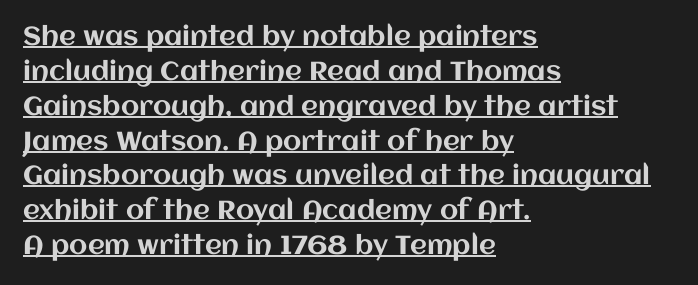
The letters stand straight up with perfectly vertical stems. Caption: standard tracking, unaltered. How would I describe the line gaps? Plain and ordinary. Alignment: flush left.
